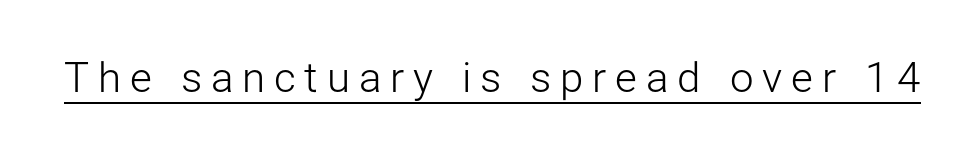
Check the space under the baseline: a stroke is drawn there. The passage shown is typed in a proportional face where columns would drift. The gaps between neighbouring characters are conspicuously large. What kind of face is this? One without serifs — a sans. The face looks like a standard text weight, possibly lighter. If you drew a line through each stem, it would be perfectly vertical.
